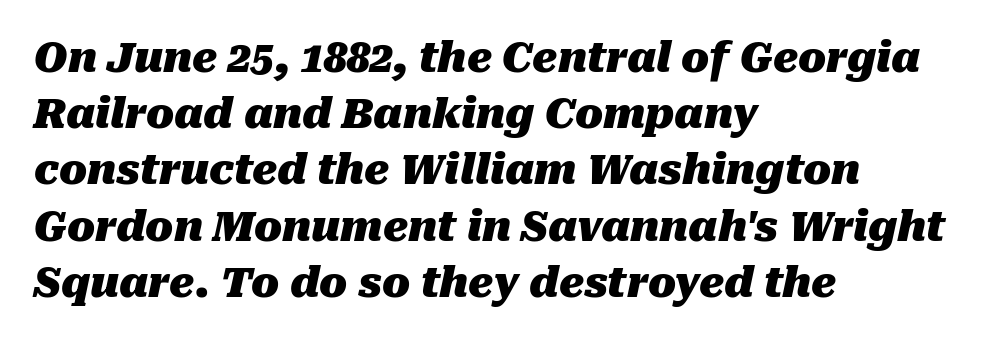
The image shows 41 px heavy type, italic (leaning right); set left-aligned, normal line spacing (1.37x), normal letter spacing, not underlined; medium stroke contrast and a medium x-height.
